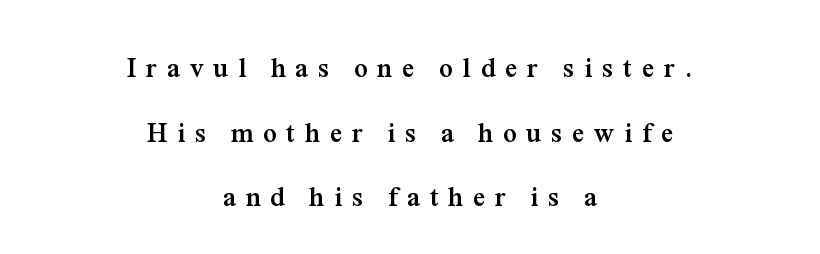
Q: Is the text bold? A: Yes.
Q: Is the text italic (slanted)? A: No, it is upright.
Q: Is the text underlined? A: No.
Q: How is the paragraph aligned? A: Centered.
Q: Is the spacing between letters normal or unusually wide? A: Unusually wide.
Q: Is the spacing between lines tight, normal or loose? A: Loose.
